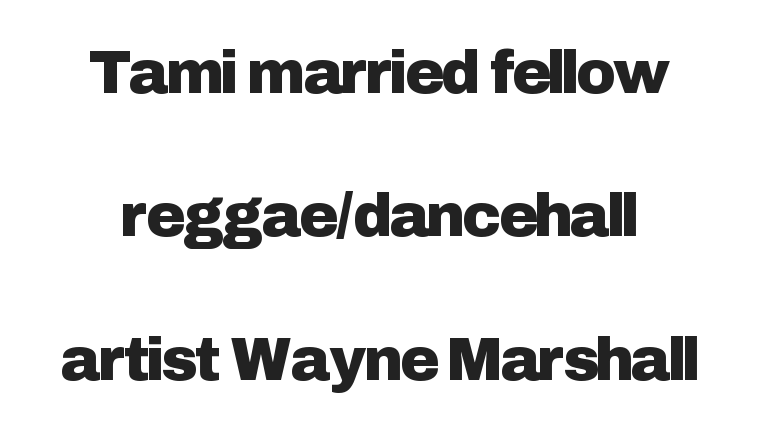
Quick note: not italic, upright. The designer went with a sans here, leaving each stem footless. Is this a fixed-width face? No — the glyphs have proportional, varying widths. Underlining? Definitely not there. Baseline-to-baseline distance is far greater than the letter height. Characters follow at the spacing the type designer built in.
